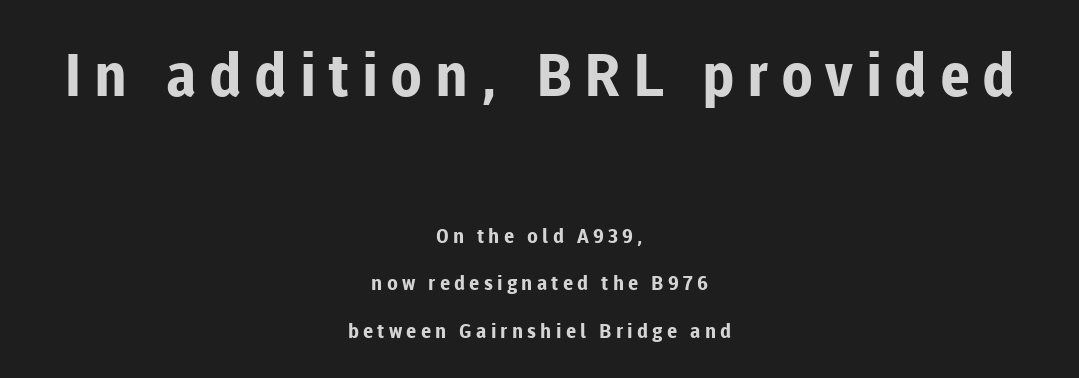
Look at the tracking — it's clearly loosened, letters drifting apart. Varying glyph widths throughout — classic text-font behaviour. This is heavy type, rendered in bold. These lines are composed in type without serifs.
